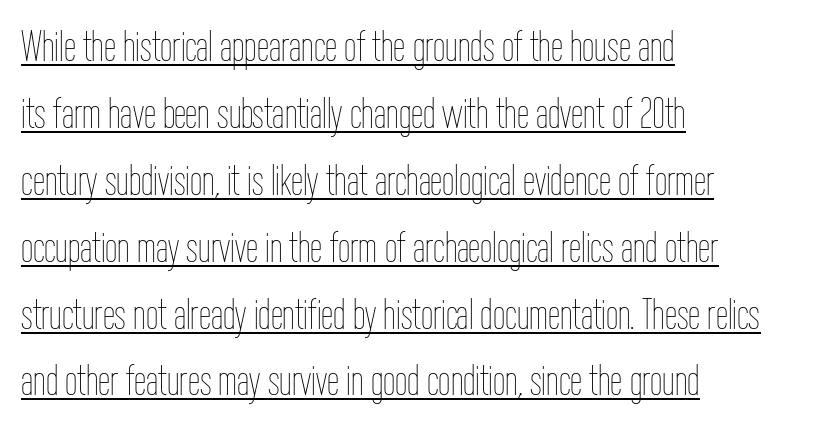
The image shows 44 px thin, condensed type, upright; set left-aligned, normal line spacing (1.52x), normal letter spacing, underlined; low stroke contrast and a medium x-height.
